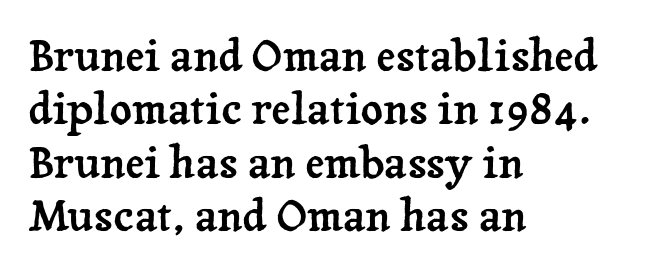
The image shows 43 px serif type, upright; set left-aligned, line spacing 1.24x, normal letter spacing, not underlined; low stroke contrast and a medium x-height.
